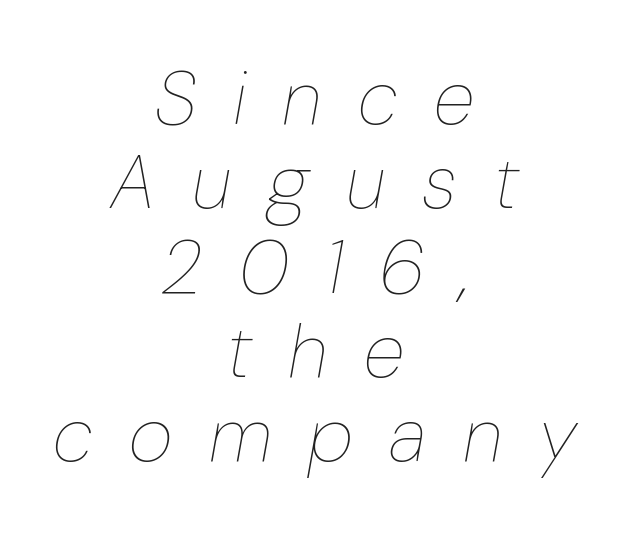
{"italic": "yes", "lean": "right", "slant_degrees": 10, "bold": "no", "weight": "thin", "width": "normal", "stroke_contrast": "low", "x_height": "medium", "monospaced": "no", "underline": "no", "align": "center", "line_spacing": "tight", "line_spacing_ratio": 1.11, "letter_spacing": "wide", "letter_spacing_em": 0.48, "glyph_px": 76}
